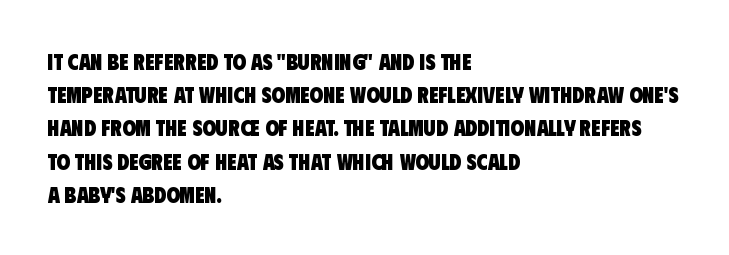
Where is the straight margin? On the left. Each row of text sits above clean, open space. Leading matches the norm, producing a regular column. The letters are bold, with thick, heavy strokes.
